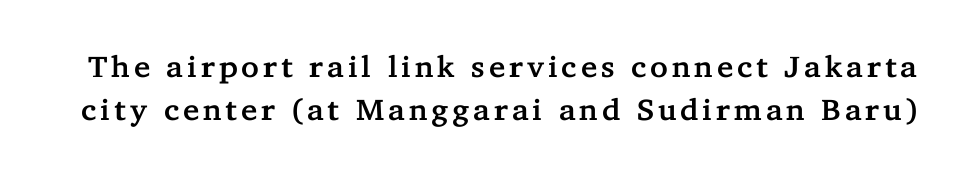
Q: Is the text italic (slanted)? A: No, it is upright.
Q: Is the typeface a serif or a sans-serif typeface? A: Serif.
Q: Is the text underlined? A: No.
Q: Is the spacing between lines tight, normal or loose? A: Normal.
Q: Width (condensed, normal, or wide)? A: Normal.
Q: Stroke contrast? A: Low.
Q: x-height? A: Medium.
Q: Monospaced? A: No.
